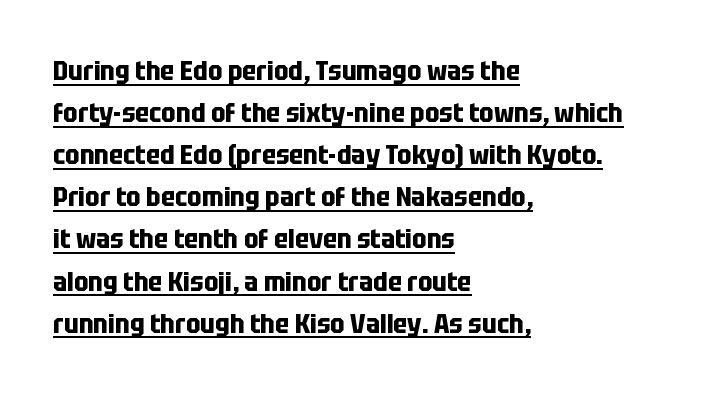
Typographic density is high because the face is bold. Unlike italic type, these characters show no tilt at all. This sample uses plain, unmodified letter spacing. Quick note: interline space is typical. Honestly, the underline is the first thing you notice here.
